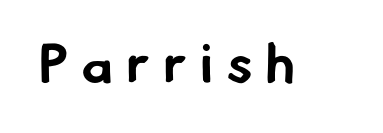
{"serif": "no", "bold": "yes", "weight": "bold", "width": "normal", "stroke_contrast": "low", "x_height": "small", "monospaced": "no", "underline": "no", "letter_spacing": "wide", "letter_spacing_em": 0.23, "glyph_px": 55}
